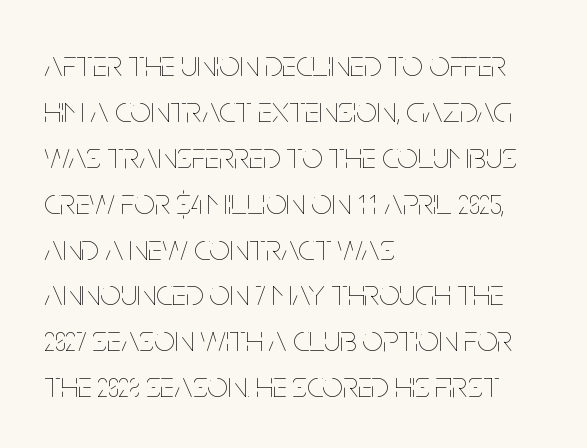
{"italic": "no", "bold": "no", "weight": "thin", "width": "condensed", "stroke_contrast": "low", "x_height": "large", "monospaced": "no", "underline": "no", "align": "left", "line_spacing_ratio": 1.24, "letter_spacing": "normal", "letter_spacing_em": 0.0, "glyph_px": 37}
